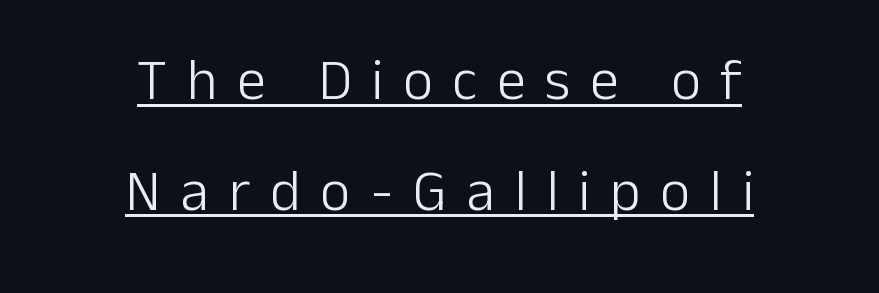
Here the glyphs are tracked loosely, breaking word shapes into spaced letters. Leading: increased. The letters advance in unequal steps, a hallmark of proportional type. A quiet, ordinary-to-light weight characterises the typeface.
